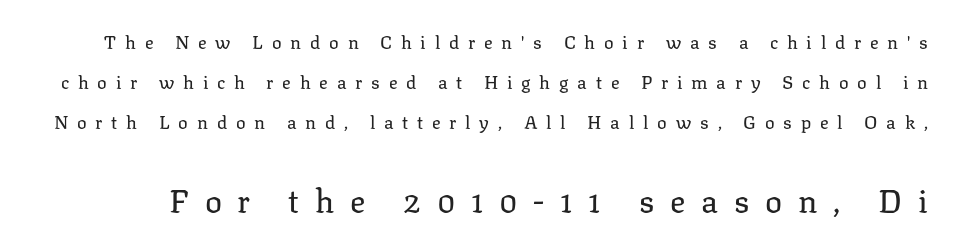
This is roman type, the default non-slanted kind. Typographically, this falls in the serif category. This rendering widens character spacing well past its baseline value. The block sitting lower on the canvas is the one with enlarged characters. Loosely led — the rows are spread out. Stems here are at most as thick as an everyday book face.
